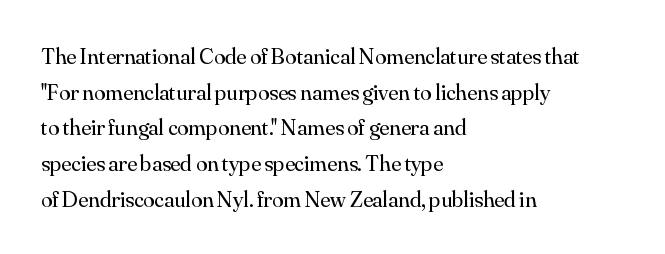
{"italic": "no", "bold": "no", "underline": "no", "align": "left", "line_spacing": "normal", "line_spacing_ratio": 1.55, "letter_spacing": "normal", "letter_spacing_em": 0.0, "glyph_px": 23}
